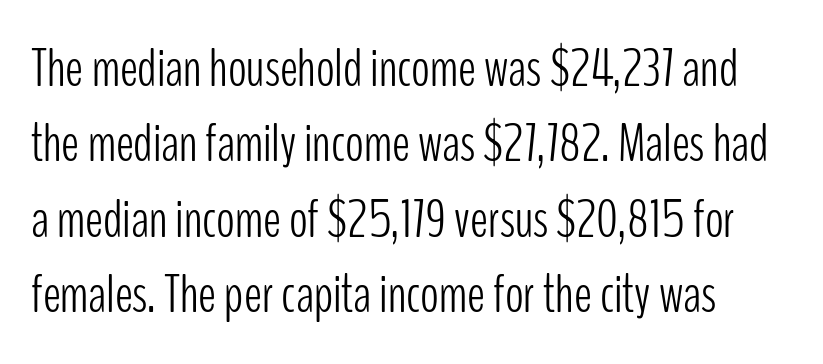
The image shows 55 px light, condensed sans-serif type, upright; set normal line spacing (1.37x), normal letter spacing, not underlined; low stroke contrast and a medium x-height.
